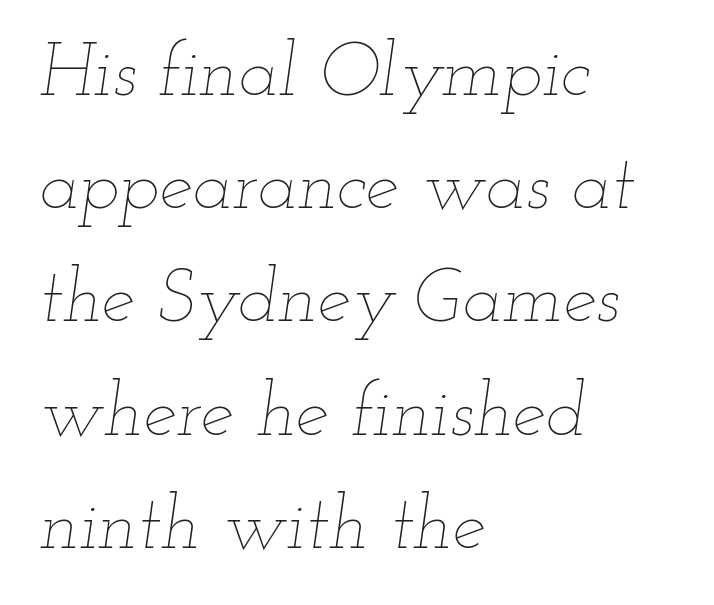
{"italic": "yes", "lean": "right", "slant_degrees": 12, "bold": "no", "weight": "thin", "width": "wide", "stroke_contrast": "low", "x_height": "small", "monospaced": "no", "underline": "no", "align": "left", "line_spacing": "normal", "line_spacing_ratio": 1.51, "letter_spacing": "normal", "letter_spacing_em": 0.0, "glyph_px": 75}
